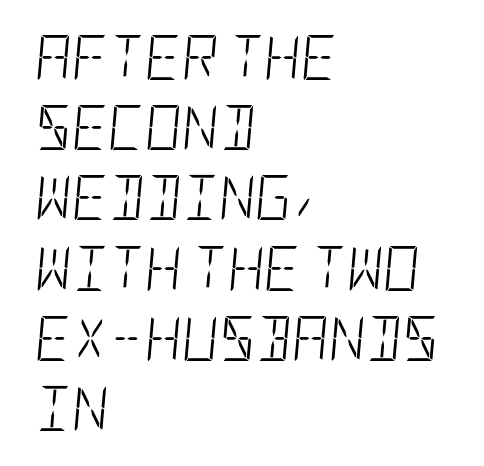
The image shows 45 px light, condensed type, italic (leaning right); set left-aligned, normal line spacing (1.56x), normal letter spacing, not underlined; low stroke contrast and a large x-height.
